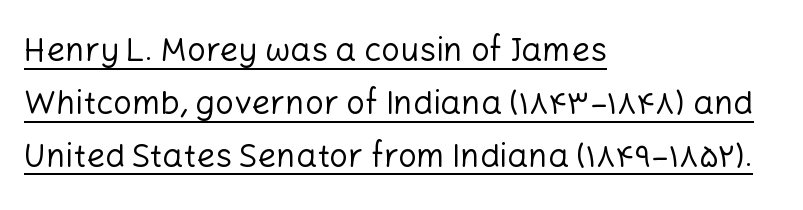
{"serif": "no", "italic": "no", "bold": "no", "weight": "regular", "width": "normal", "stroke_contrast": "low", "x_height": "medium", "monospaced": "no", "underline": "yes", "align": "left", "line_spacing": "normal", "line_spacing_ratio": 1.6, "letter_spacing": "normal", "letter_spacing_em": 0.0, "glyph_px": 33}
